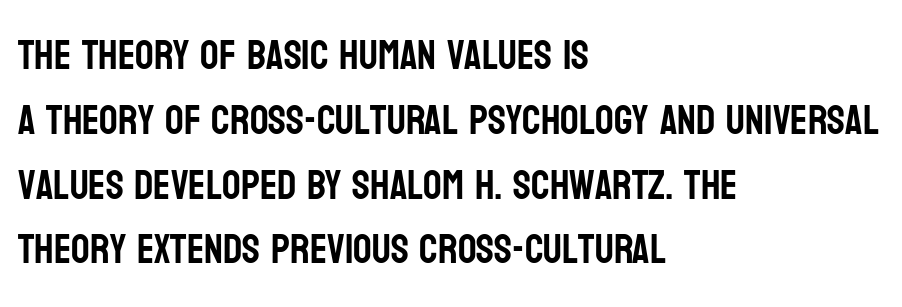
The axis of the letterforms is exactly vertical. The block of text has a typical density, with ordinary space between rows. Short note: letters normally spaced. Compared with a centered layout, this one pins lines to the left instead.
